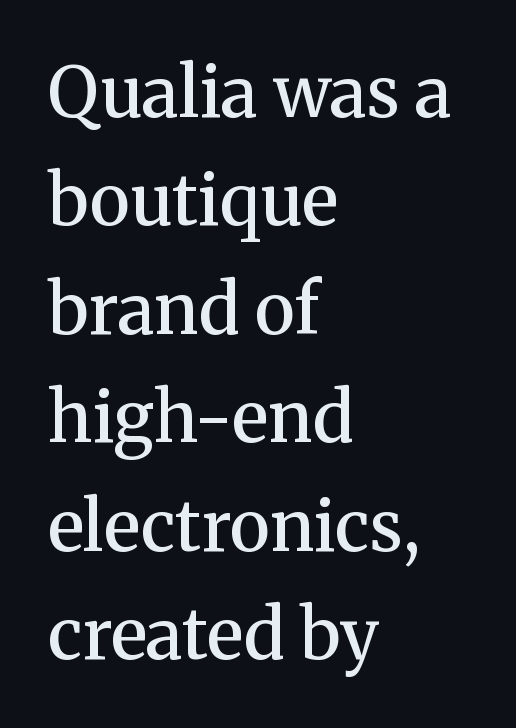
Which margin do the lines hug? The left one — the right edge is uneven. Descenders hang freely into open space. Compared with typical paragraphs, the rows here are spaced about the same. The typeface chosen for these lines features serifs. The face used here is rendered with its standard letterfit.
